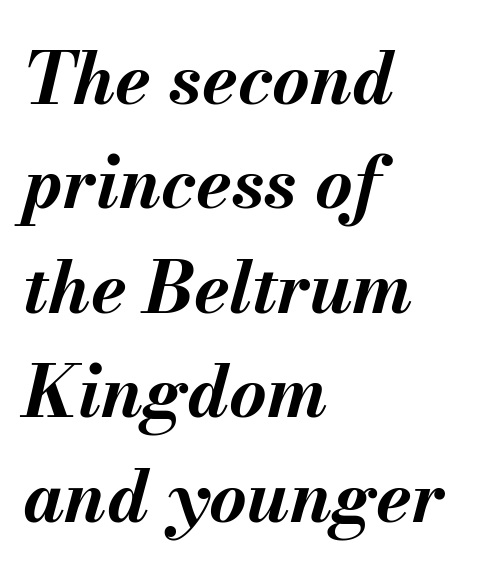
Q: Is the text bold? A: Yes.
Q: Is the text italic (slanted)? A: Yes, it leans right by about 13 degrees.
Q: Is the text underlined? A: No.
Q: How is the paragraph aligned? A: Left-aligned.
Q: Is the spacing between letters normal or unusually wide? A: Normal.
Q: Is the spacing between lines tight, normal or loose? A: Normal.
Q: Width (condensed, normal, or wide)? A: Normal.
Q: Stroke contrast? A: Medium.
Q: x-height? A: Small.
Q: Monospaced? A: No.
